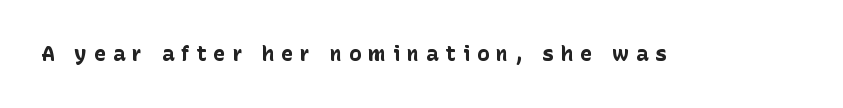
{"italic": "no", "bold": "yes", "underline": "no", "letter_spacing": "wide", "letter_spacing_em": 0.32, "glyph_px": 21}
